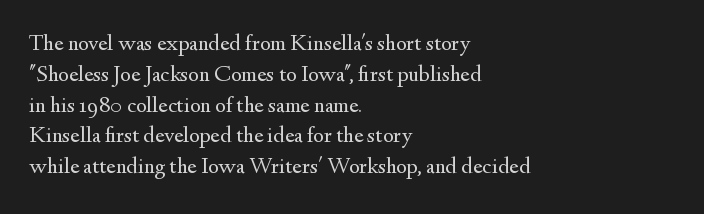
Descenders are the only things crossing below the line. The font sits on the lighter half of the weight spectrum, regular included. Does the copy run flush right? No — it runs flush left. Vertically, the passage feels balanced, rows spaced as you'd expect.
